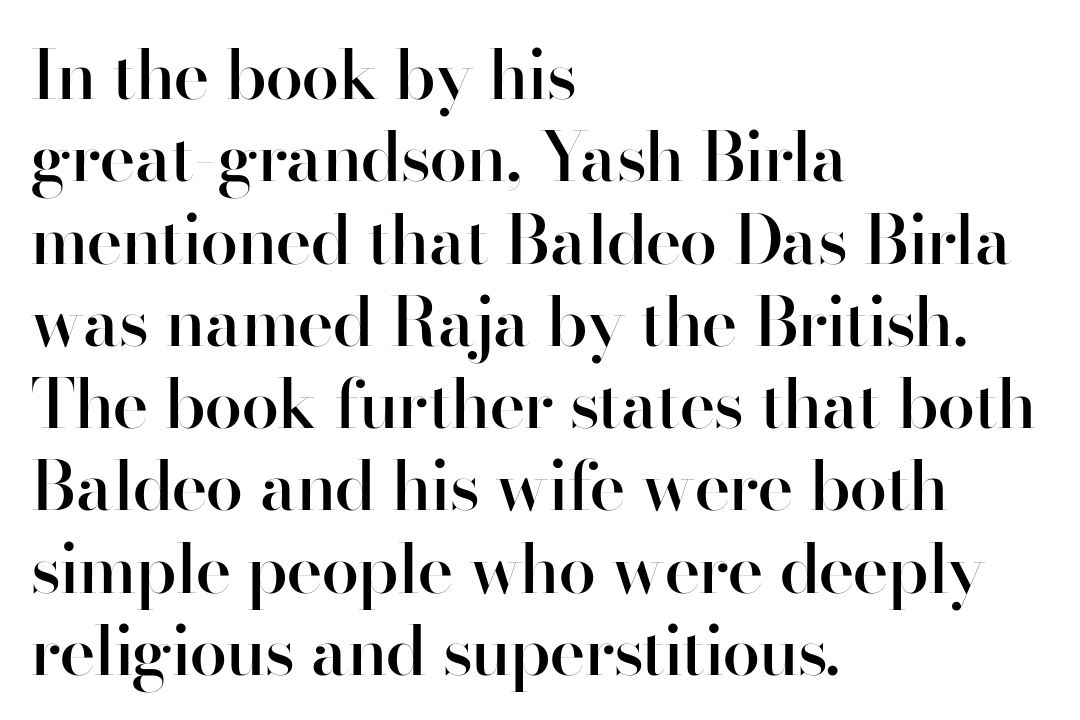
The image shows 68 px semibold sans-serif type, upright; set left-aligned, line spacing 1.21x, normal letter spacing, not underlined; high stroke contrast and a small x-height.
